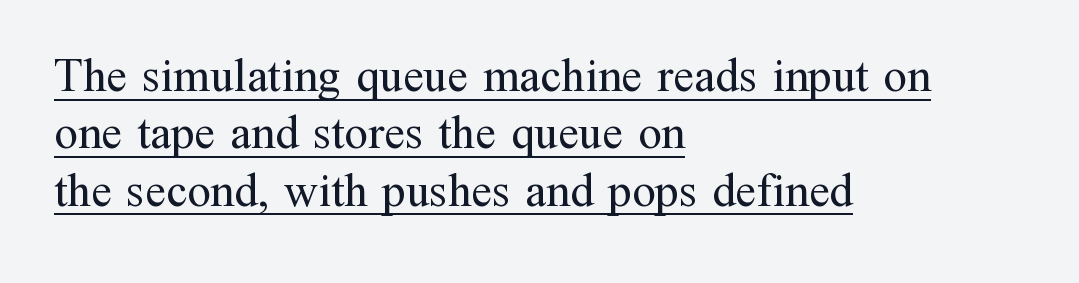
Q: Is the text bold? A: No.
Q: Is the text italic (slanted)? A: No, it is upright.
Q: Is the typeface a serif or a sans-serif typeface? A: Serif.
Q: Is the text underlined? A: Yes.
Q: How is the paragraph aligned? A: Left-aligned.
Q: Is the spacing between letters normal or unusually wide? A: Normal.
Q: Width (condensed, normal, or wide)? A: Normal.
Q: Stroke contrast? A: Medium.
Q: x-height? A: Medium.
Q: Monospaced? A: No.
